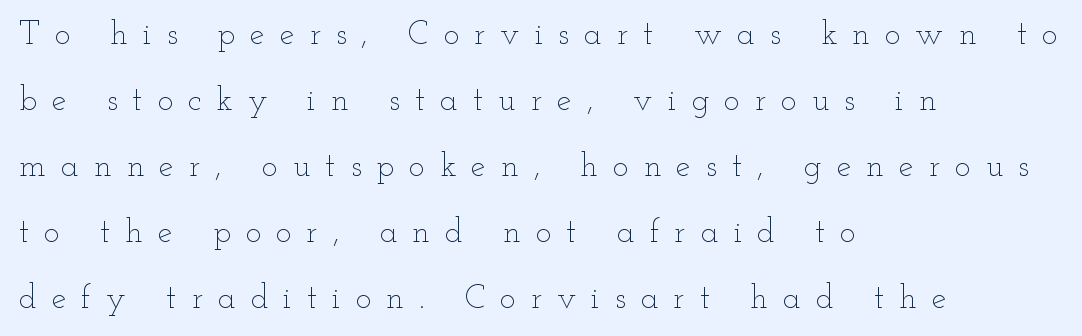
The image shows 33 px thin, wide type, upright; set left-aligned, loose line spacing (2.0x), unusually wide letter spacing (+0.46 em), not underlined; low stroke contrast and a small x-height.
